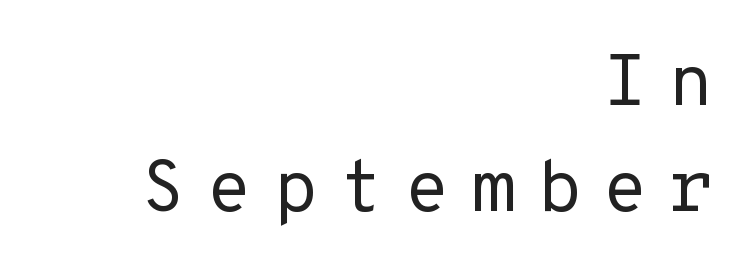
{"serif": "no", "italic": "no", "bold": "no", "weight": "regular", "width": "normal", "stroke_contrast": "low", "x_height": "medium", "underline": "no", "align": "right", "line_spacing": "normal", "line_spacing_ratio": 1.47, "letter_spacing": "wide", "letter_spacing_em": 0.3, "glyph_px": 72}
